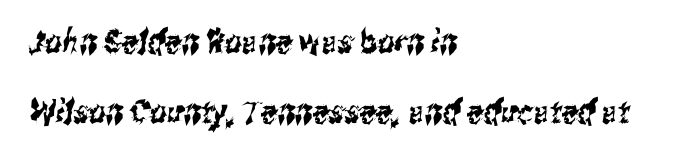
The image shows 33 px condensed sans-serif type; set left-aligned, loose line spacing (2.13x), normal letter spacing, not underlined; medium stroke contrast and a medium x-height.
